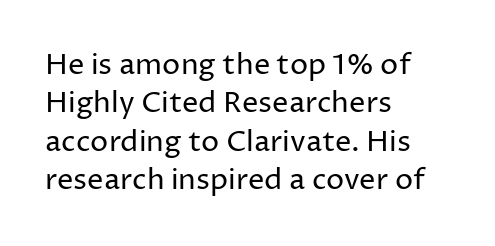
{"serif": "no", "italic": "no", "bold": "no", "weight": "regular", "width": "normal", "stroke_contrast": "low", "x_height": "medium", "monospaced": "no", "underline": "no", "align": "left", "line_spacing": "normal", "line_spacing_ratio": 1.32, "letter_spacing": "normal", "letter_spacing_em": 0.0, "glyph_px": 29}
